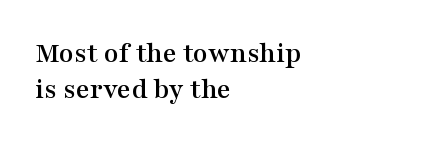
Q: Is the text italic (slanted)? A: No, it is upright.
Q: Is the typeface a serif or a sans-serif typeface? A: Serif.
Q: Is the text underlined? A: No.
Q: How is the paragraph aligned? A: Left-aligned.
Q: Is the spacing between letters normal or unusually wide? A: Normal.
Q: Width (condensed, normal, or wide)? A: Wide.
Q: Stroke contrast? A: Medium.
Q: x-height? A: Medium.
Q: Monospaced? A: No.
